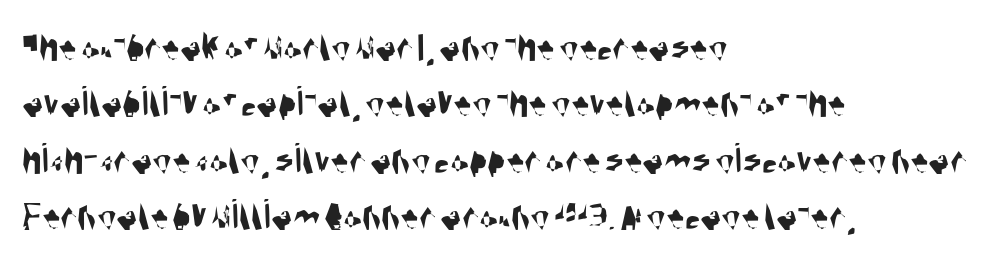
{"serif": "no", "width": "condensed", "stroke_contrast": "medium", "x_height": "large", "monospaced": "no", "underline": "no", "align": "left", "line_spacing": "normal", "line_spacing_ratio": 1.28, "letter_spacing": "normal", "letter_spacing_em": 0.0, "glyph_px": 44}
